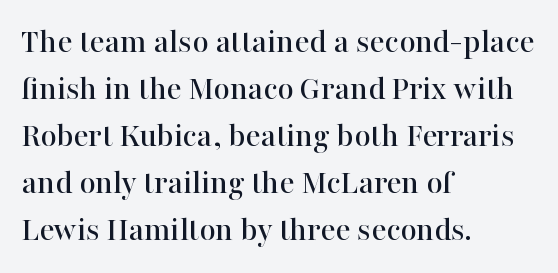
The foot of each line stays bare and open. Posture: vertical. Honestly, the row spacing looks completely unremarkable. The rendering uses natural spacing where letterforms have individual widths.
